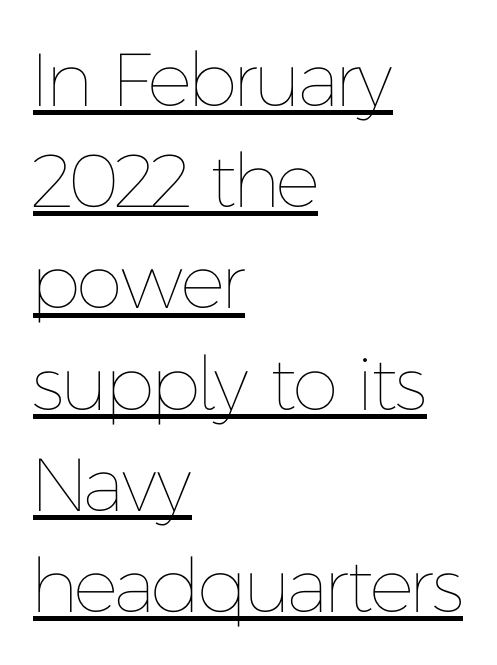
Q: Is the text bold? A: No.
Q: Is the text italic (slanted)? A: No, it is upright.
Q: Is the text underlined? A: Yes.
Q: How is the paragraph aligned? A: Left-aligned.
Q: Is the spacing between letters normal or unusually wide? A: Normal.
Q: Is the spacing between lines tight, normal or loose? A: Normal.
Q: Width (condensed, normal, or wide)? A: Normal.
Q: Stroke contrast? A: Low.
Q: x-height? A: Medium.
Q: Monospaced? A: No.
